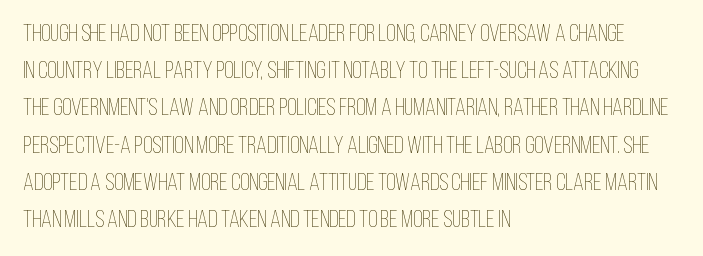
Q: Is the text bold? A: No.
Q: Is the text italic (slanted)? A: No, it is upright.
Q: Is the text underlined? A: No.
Q: How is the paragraph aligned? A: Left-aligned.
Q: Is the spacing between letters normal or unusually wide? A: Normal.
Q: Is the spacing between lines tight, normal or loose? A: Normal.
